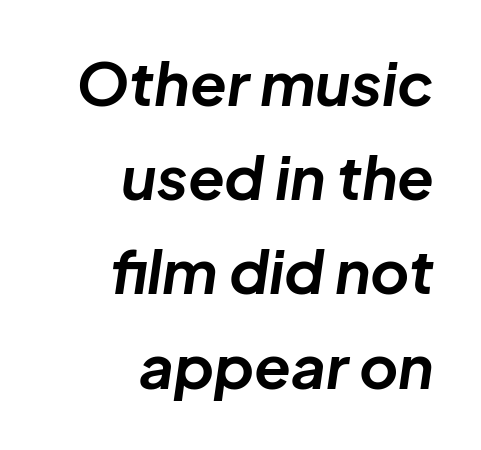
Q: Is the text bold? A: Yes.
Q: Is the text italic (slanted)? A: Yes, it leans right by about 8 degrees.
Q: Is the text underlined? A: No.
Q: How is the paragraph aligned? A: Right-aligned.
Q: Is the spacing between letters normal or unusually wide? A: Normal.
Q: Is the spacing between lines tight, normal or loose? A: Normal.
Q: Width (condensed, normal, or wide)? A: Normal.
Q: Stroke contrast? A: Low.
Q: x-height? A: Medium.
Q: Monospaced? A: No.
